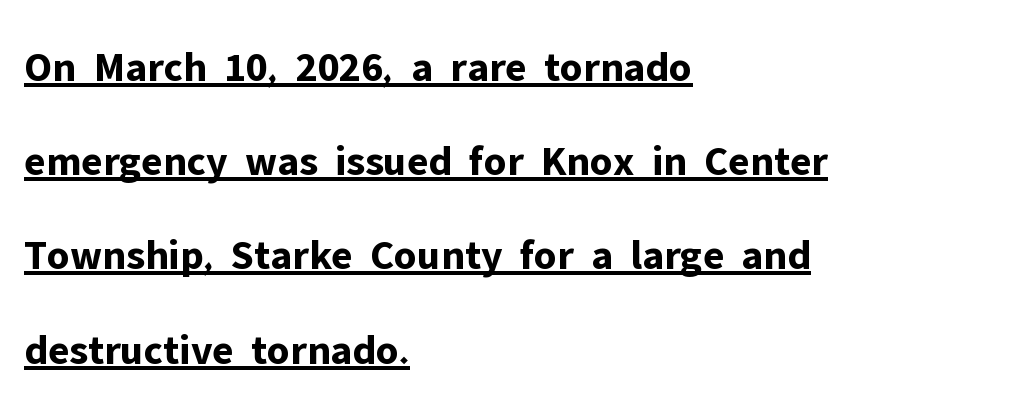
The image shows 43 px bold sans-serif type, upright; set left-aligned, loose line spacing (2.19x), normal letter spacing, underlined; low stroke contrast and a medium x-height.
